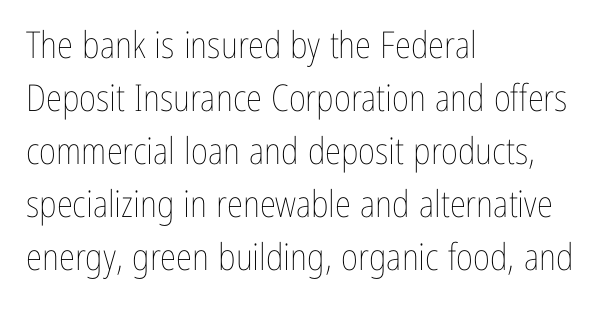
The image shows 37 px thin, condensed type, upright; set left-aligned, normal line spacing (1.43x), normal letter spacing, not underlined; low stroke contrast and a medium x-height.
